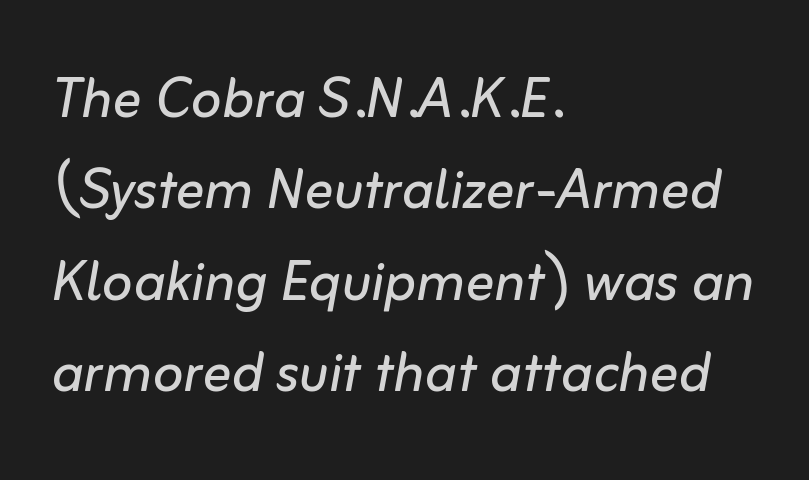
Q: Is the text bold? A: No.
Q: Is the text italic (slanted)? A: Yes, it leans right by about 10 degrees.
Q: Is the text underlined? A: No.
Q: How is the paragraph aligned? A: Left-aligned.
Q: Is the spacing between letters normal or unusually wide? A: Normal.
Q: Is the spacing between lines tight, normal or loose? A: Normal.
Q: Width (condensed, normal, or wide)? A: Normal.
Q: Stroke contrast? A: Low.
Q: x-height? A: Medium.
Q: Monospaced? A: No.
